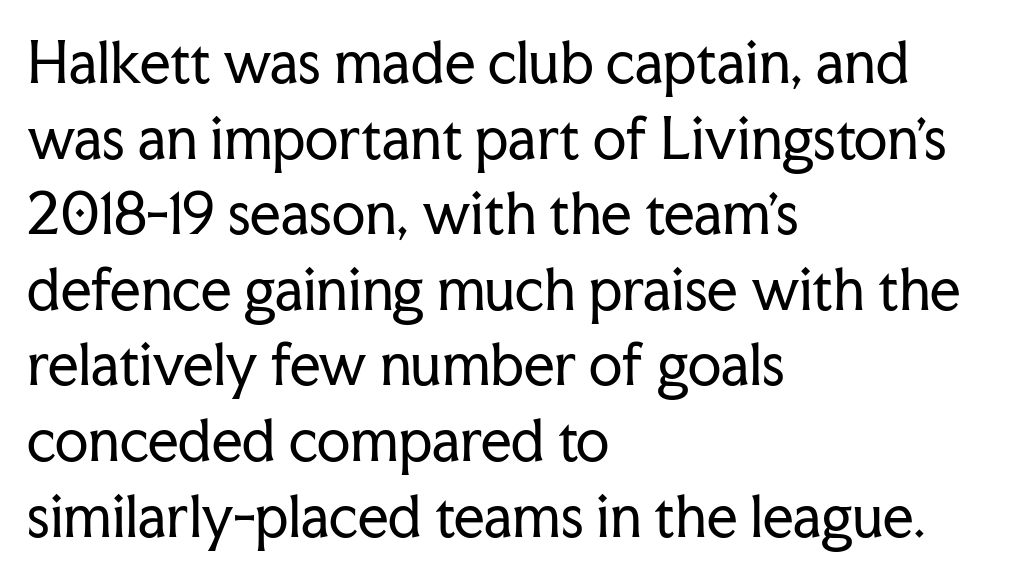
Character widths vary here, with narrow letters taking less room than wide ones. Does extra space separate the letters? No, they use regular spacing. Alignment: flush left. The block of text has a typical density, with ordinary space between rows. Every character sits straight up, as roman type does. The font family rendered here belongs to the serif group.
